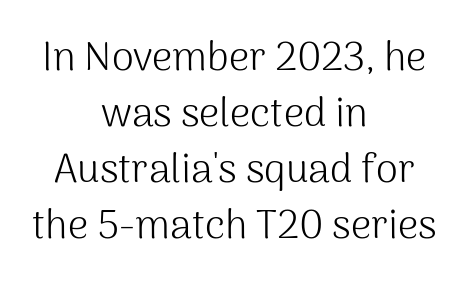
Students, note that the glyphs here touch the page at normal intervals. The gap between lines stays unmarked. The vertical gap from one line to the next is medium. This rendering uses center alignment, leaving both contours irregular but symmetric.
